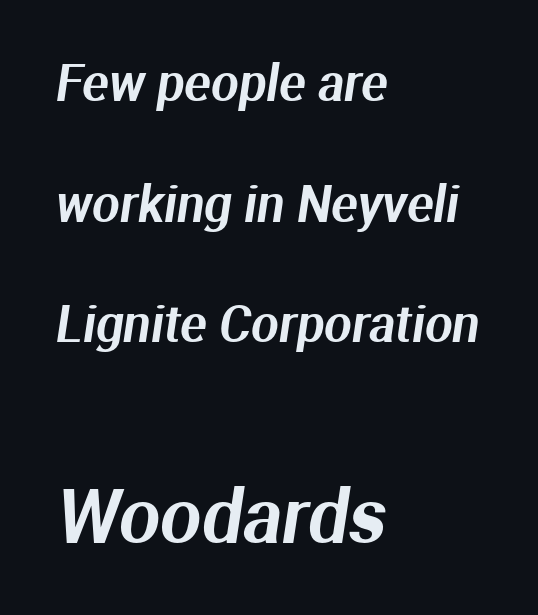
{"serif": "no", "width": "normal", "stroke_contrast": "medium", "x_height": "medium", "monospaced": "no", "underline": "no", "align": "left", "line_spacing": "loose", "line_spacing_ratio": 2.46, "letter_spacing": "normal", "letter_spacing_em": 0.0, "larger_block": "second", "size_ratio": 1.49, "glyph_px": 73}
